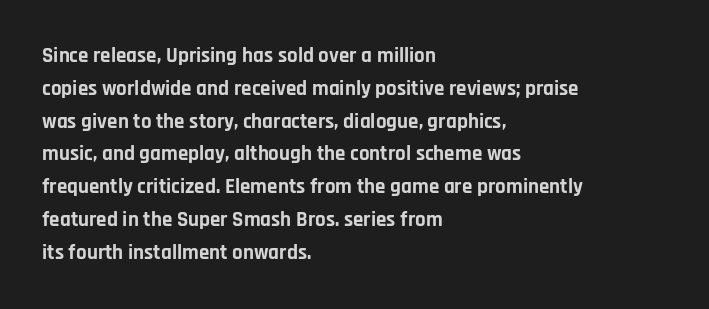
{"italic": "no", "bold": "yes", "underline": "no", "align": "left", "line_spacing": "normal", "line_spacing_ratio": 1.56, "letter_spacing": "normal", "letter_spacing_em": 0.0, "glyph_px": 21}
